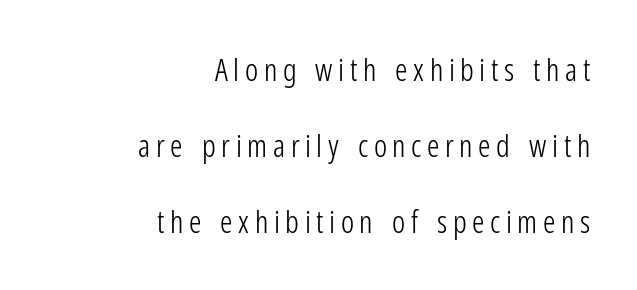
The image shows 31 px light, condensed sans-serif type, upright; set right-aligned, loose line spacing (2.45x), not underlined; low stroke contrast and a medium x-height.
